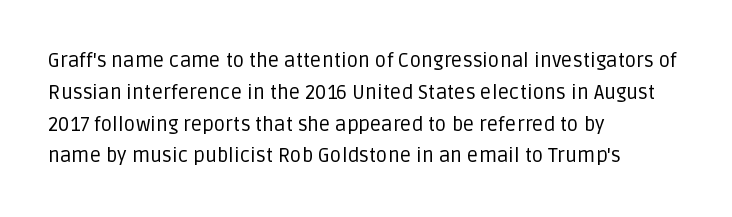
{"italic": "no", "bold": "no", "underline": "no", "align": "left", "line_spacing": "normal", "line_spacing_ratio": 1.59, "letter_spacing": "normal", "letter_spacing_em": 0.0, "glyph_px": 20}
